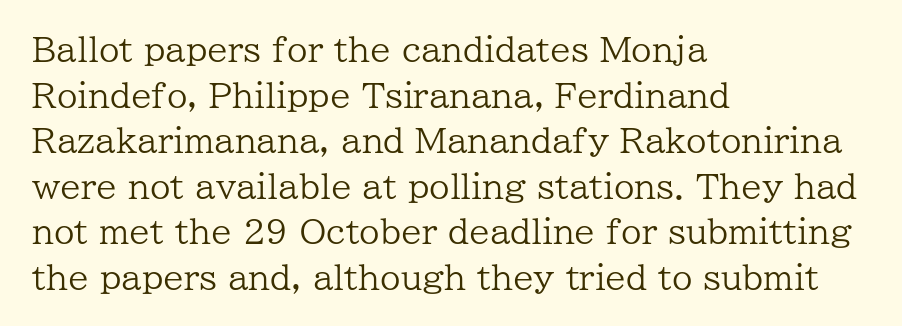
{"serif": "yes", "italic": "no", "bold": "no", "weight": "regular", "width": "normal", "stroke_contrast": "low", "x_height": "medium", "monospaced": "no", "underline": "no", "align": "left", "line_spacing": "normal", "line_spacing_ratio": 1.38, "letter_spacing": "normal", "letter_spacing_em": 0.0, "glyph_px": 33}
